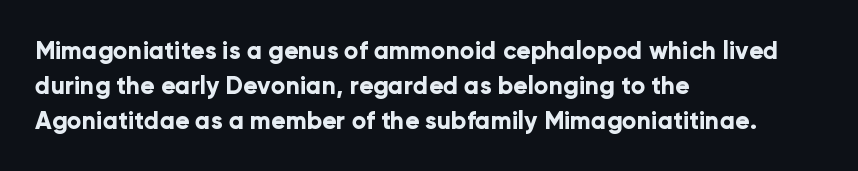
Q: Is the text bold? A: Yes.
Q: Is the text italic (slanted)? A: No, it is upright.
Q: Is the text underlined? A: No.
Q: How is the paragraph aligned? A: Left-aligned.
Q: Is the spacing between letters normal or unusually wide? A: Normal.
Q: Is the spacing between lines tight, normal or loose? A: Normal.
